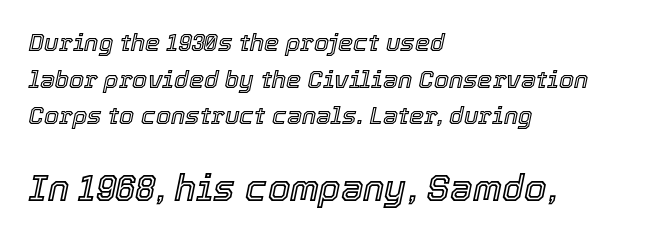
All the whitespace from short lines collects on the right. Which of the two is more prominent by size? The second, at the bottom. Do the characters align in a grid? No, the font is proportional. The baseline area is clear. Quick note: interline space is typical.
